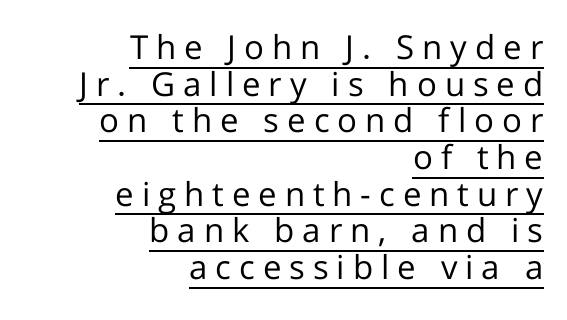
Q: Is the text bold? A: No.
Q: Is the text italic (slanted)? A: No, it is upright.
Q: Is the typeface a serif or a sans-serif typeface? A: Sans-serif.
Q: Is the text underlined? A: Yes.
Q: How is the paragraph aligned? A: Right-aligned.
Q: Is the spacing between letters normal or unusually wide? A: Unusually wide.
Q: Is the spacing between lines tight, normal or loose? A: Tight.
Q: Width (condensed, normal, or wide)? A: Normal.
Q: Stroke contrast? A: Low.
Q: x-height? A: Medium.
Q: Monospaced? A: No.
